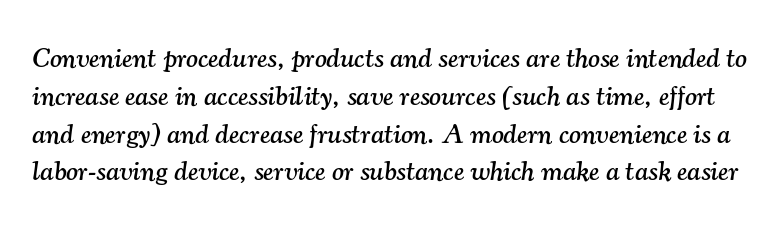
The space between consecutive lines is moderate. The passage shown is typeset with a serif family. The tracking reads as untouched default to a designer's eye. Would a proofreader flag this as italicized? Yes. A clean baseline with only descenders dipping below it.
